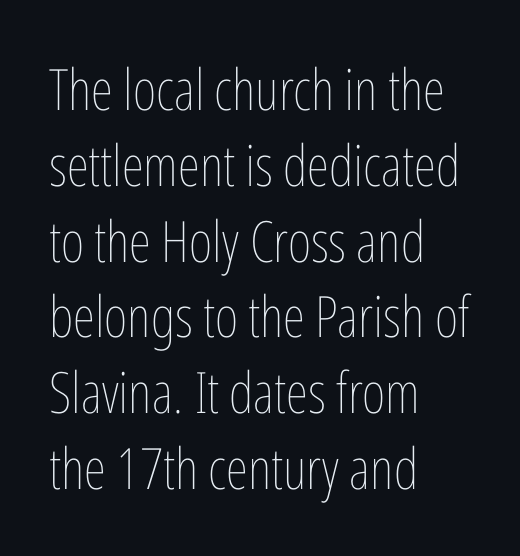
{"italic": "no", "bold": "no", "weight": "thin", "width": "condensed", "stroke_contrast": "low", "x_height": "medium", "monospaced": "no", "underline": "no", "align": "left", "line_spacing": "normal", "line_spacing_ratio": 1.33, "letter_spacing": "normal", "letter_spacing_em": 0.0, "glyph_px": 57}
